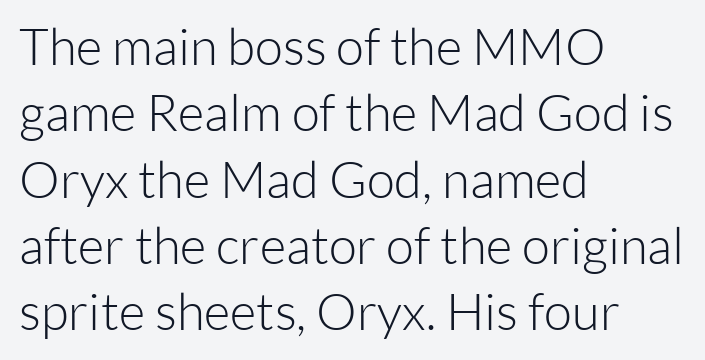
Where is the straight margin? On the left. Ordinary non-slanted type is in use. The weight tops out at a normal text grade. Does the leading feel generous? No, just average. Is the letter spacing exaggerated? No — it looks like the ordinary default.
